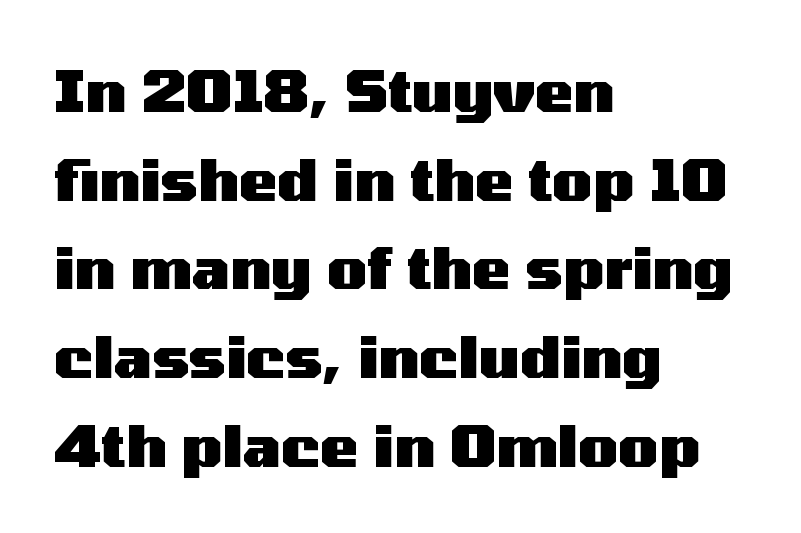
Glance below the letters and you will spot only blank space. Quick note: not italic, upright. Think of a printed novel: that variable character pitch is what you see here. The rendering uses a moderate line-height, typical for paragraphs. Bold? Absolutely — the strokes are thick and heavy.
